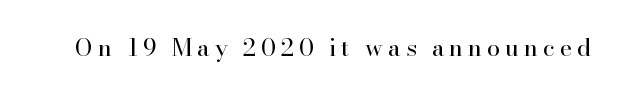
Q: Is the text bold? A: No.
Q: Is the text italic (slanted)? A: No, it is upright.
Q: Is the text underlined? A: No.
Q: Is the spacing between letters normal or unusually wide? A: Unusually wide.
